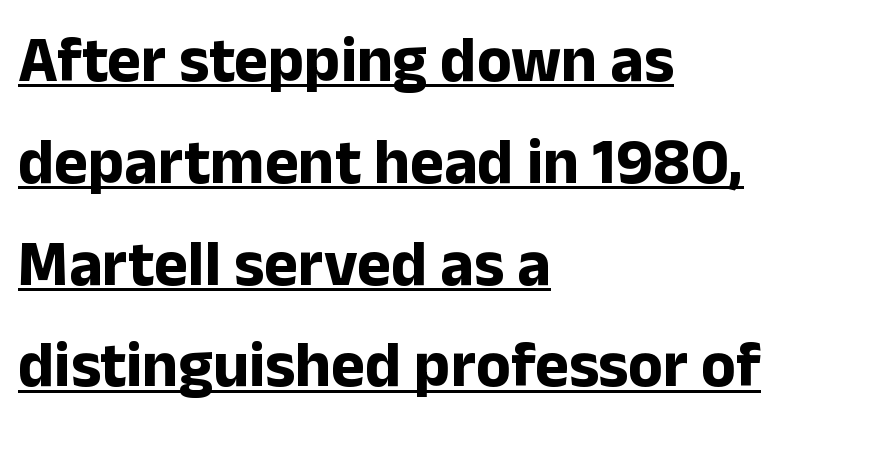
{"serif": "no", "italic": "no", "bold": "yes", "weight": "bold", "width": "normal", "stroke_contrast": "low", "x_height": "medium", "monospaced": "no", "underline": "yes", "align": "left", "line_spacing": "normal", "line_spacing_ratio": 1.59, "letter_spacing": "normal", "letter_spacing_em": 0.0, "glyph_px": 64}
